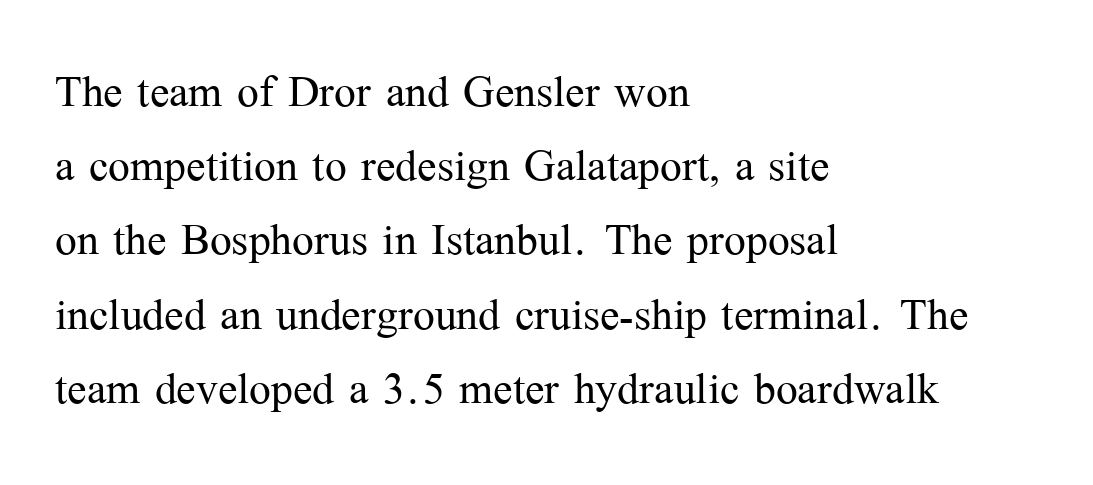
Beneath every word, the page is bare. The block of text has a typical density, with ordinary space between rows. Serif or sans? Serif — the stroke terminals have little feet. Style check: upright.
